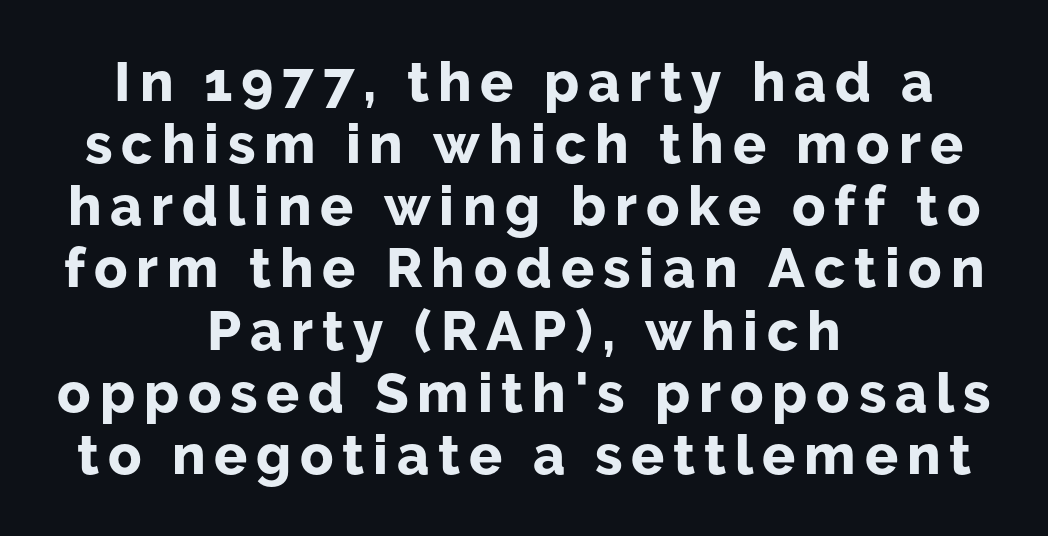
The image shows 55 px bold sans-serif type, upright; set centered, tight line spacing (1.13x), not underlined; low stroke contrast and a medium x-height.
